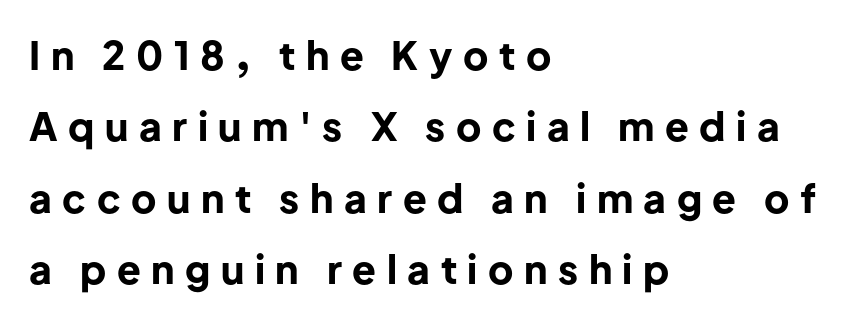
The image shows 39 px bold sans-serif type, upright; set left-aligned, line spacing 1.83x, unusually wide letter spacing (+0.27 em), not underlined; low stroke contrast and a medium x-height.
